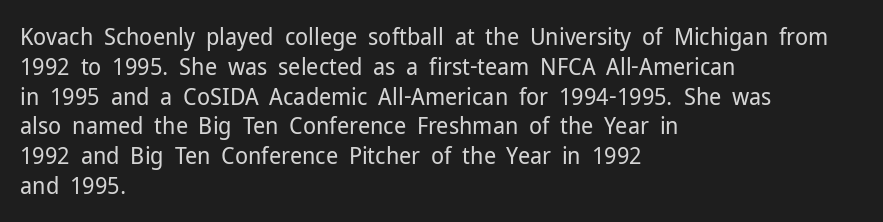
If you drew a line through each stem, it would be perfectly vertical. Tracking value appears to be zero — textbook default spacing. The rag falls on the right side of this text block. The face looks like a standard text weight, possibly lighter. The string is rendered with underlining switched off.
